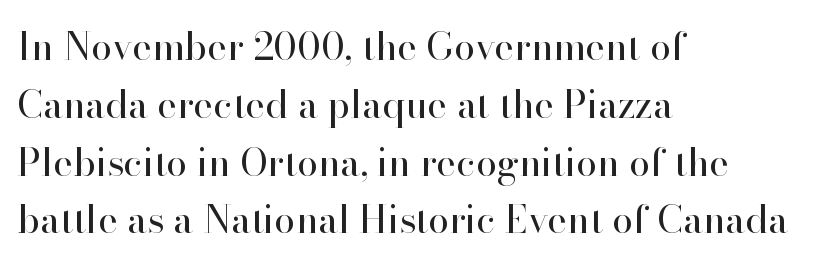
Notice how the passage keeps a crisp vertical edge on the left only. Anything drawn beneath the words? Only blank space. No extra tracking has been applied to these lines. Here the designer chose a conventional face with non-uniform glyph widths. Reading down the column, the eye jumps a familiar distance to each next line.
